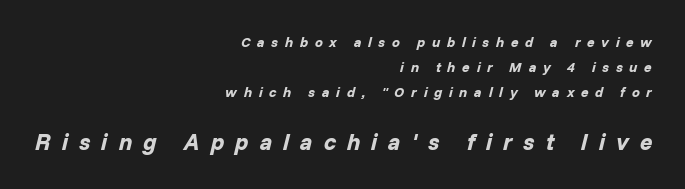
These words are printed bold, with thick strokes throughout. The passage shown has open, widely tracked lettering throughout. Looking at the ascenders, they clearly lean. The following chunk of copy outweighs the initial chunk in type size. Each line ends at the same right margin while the left side varies. The passage shown is not underscored anywhere.
